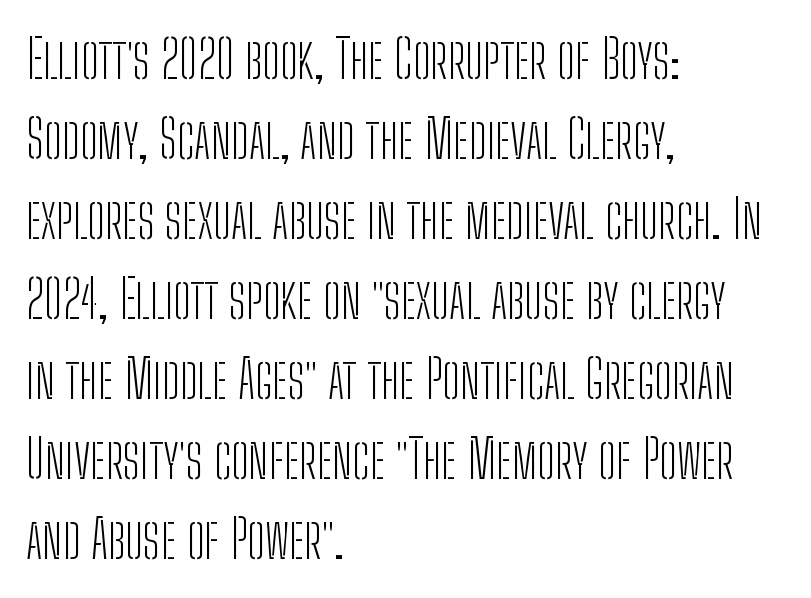
The image shows 53 px light, condensed sans-serif type, upright; set left-aligned, normal line spacing (1.51x), normal letter spacing, not underlined; low stroke contrast and a medium x-height.
